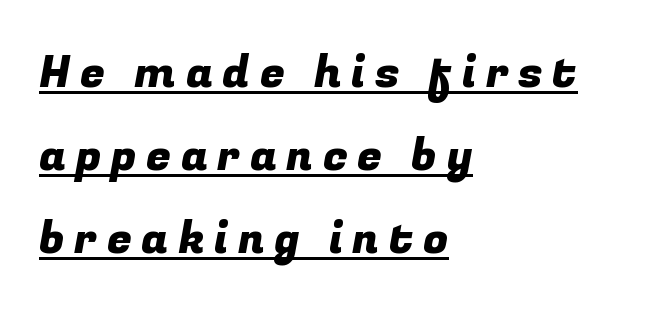
This sample uses a sans-serif face. This rendering features underlined lettering. You could not count columns in this text — the font is proportionally spaced. The gaps between neighbouring characters are conspicuously large.
